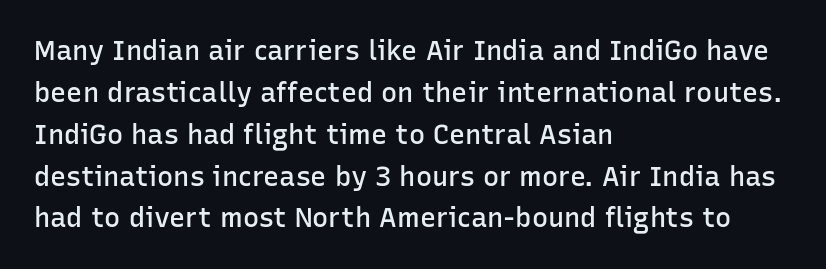
The image shows 27 px text type, upright; set left-aligned, normal line spacing (1.55x), normal letter spacing, not underlined.
